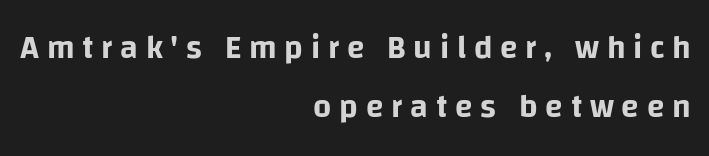
The image shows 32 px sans-serif type, upright; set right-aligned, line spacing 1.85x, unusually wide letter spacing (+0.24 em), not underlined; low stroke contrast and a large x-height.
